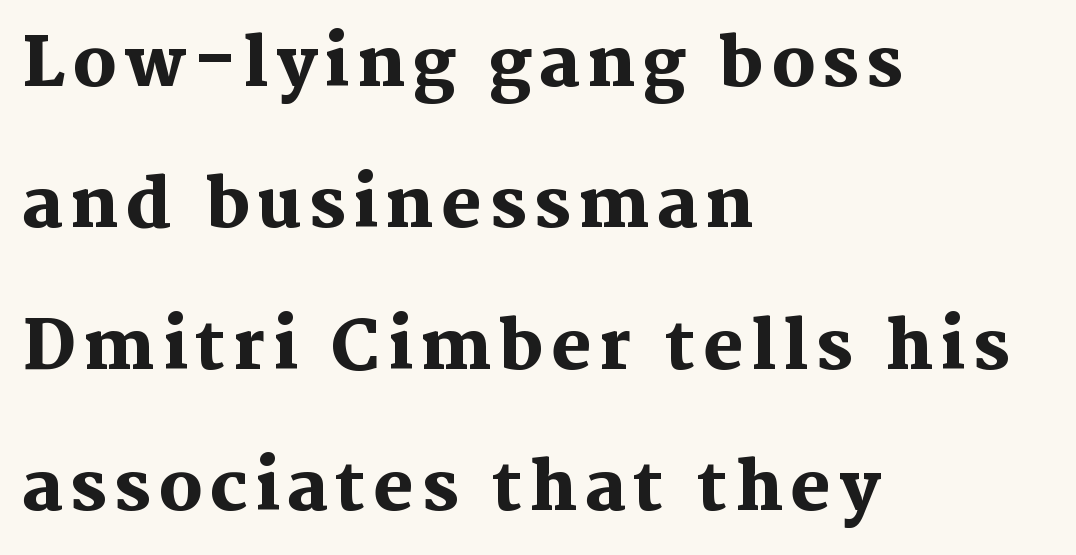
{"serif": "yes", "italic": "no", "bold": "yes", "weight": "heavy", "width": "normal", "stroke_contrast": "medium", "x_height": "medium", "monospaced": "no", "underline": "no", "align": "left", "line_spacing": "loose", "line_spacing_ratio": 2.08, "glyph_px": 68}
